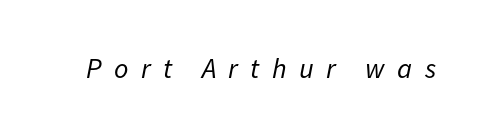
Q: Is the text bold? A: No.
Q: Is the text italic (slanted)? A: Yes, it leans right by about 11 degrees.
Q: Is the text underlined? A: No.
Q: Is the spacing between letters normal or unusually wide? A: Unusually wide.
Q: Width (condensed, normal, or wide)? A: Normal.
Q: Stroke contrast? A: Low.
Q: x-height? A: Medium.
Q: Monospaced? A: No.
